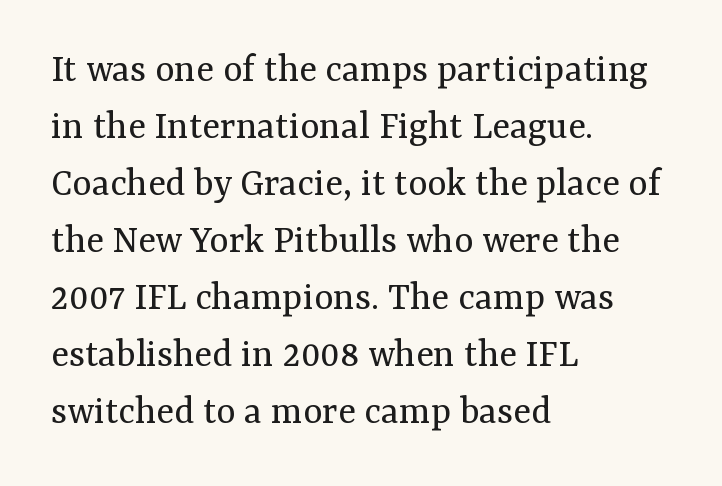
The image shows 41 px regular-weight serif type, upright; set left-aligned, normal line spacing (1.39x), normal letter spacing, not underlined; medium stroke contrast and a medium x-height.
